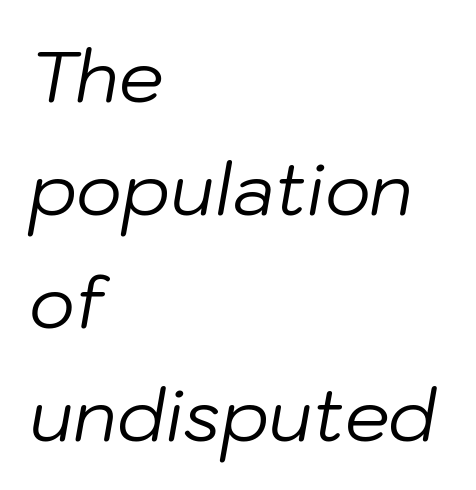
Q: Is the text bold? A: No.
Q: Is the text italic (slanted)? A: Yes, it leans right by about 10 degrees.
Q: Is the text underlined? A: No.
Q: How is the paragraph aligned? A: Left-aligned.
Q: Is the spacing between letters normal or unusually wide? A: Normal.
Q: Is the spacing between lines tight, normal or loose? A: Normal.
Q: Width (condensed, normal, or wide)? A: Normal.
Q: Stroke contrast? A: Low.
Q: x-height? A: Medium.
Q: Monospaced? A: No.
